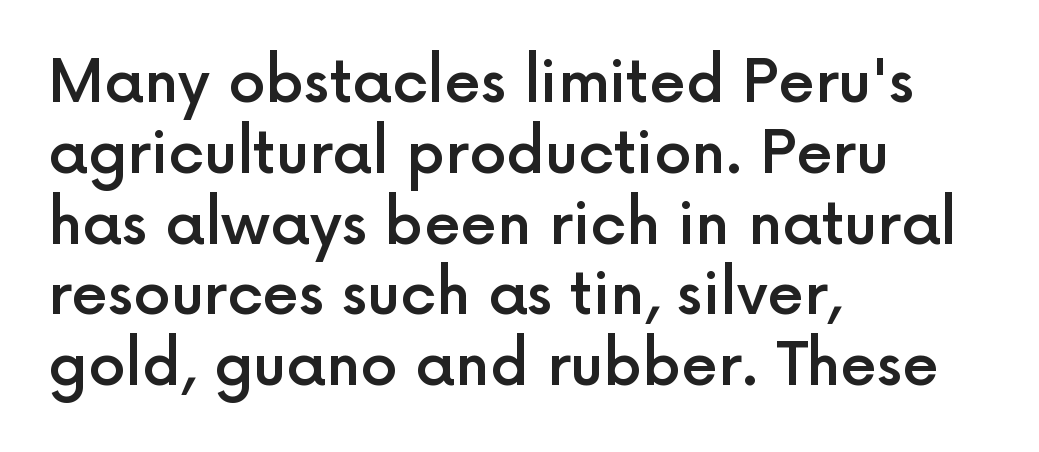
Firm but not heavy-handed strokes: this text is semibold. The glyphs are unaccompanied by any horizontal stroke below them. Here the glyphs are tracked normally, forming tight word shapes. Varying glyph widths throughout — classic text-font behaviour. When letters stand straight like this, we call the style roman or upright. Note: no serifs on the glyphs.
